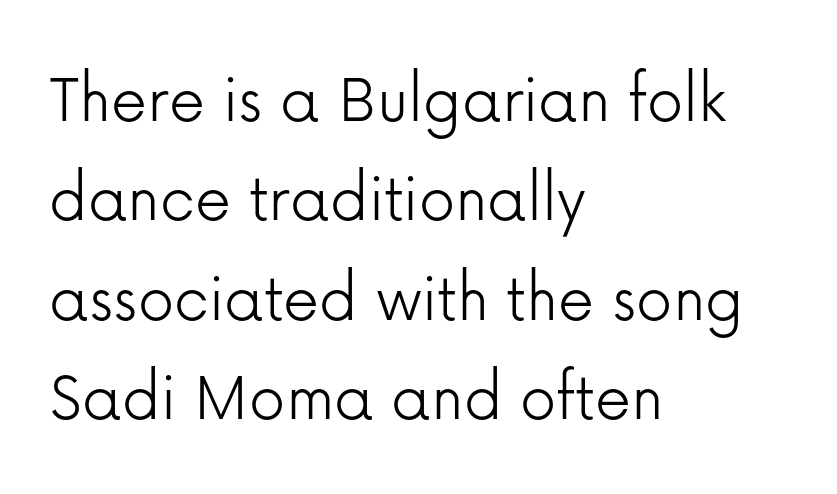
Q: Is the text bold? A: No.
Q: Is the text italic (slanted)? A: No, it is upright.
Q: Is the typeface a serif or a sans-serif typeface? A: Sans-serif.
Q: Is the text underlined? A: No.
Q: How is the paragraph aligned? A: Left-aligned.
Q: Is the spacing between letters normal or unusually wide? A: Normal.
Q: Is the spacing between lines tight, normal or loose? A: Normal.
Q: Width (condensed, normal, or wide)? A: Normal.
Q: Stroke contrast? A: Low.
Q: x-height? A: Medium.
Q: Monospaced? A: No.
